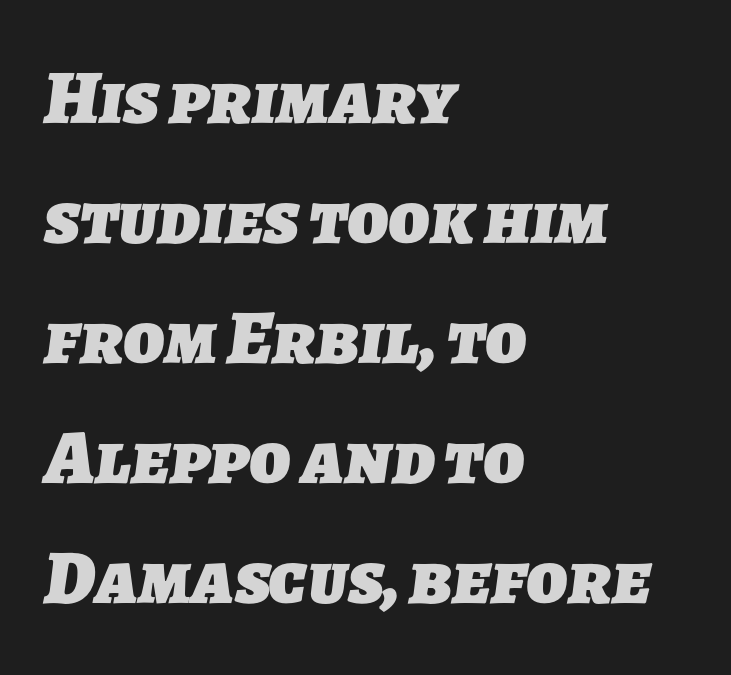
Q: Is the text bold? A: Yes.
Q: Is the typeface a serif or a sans-serif typeface? A: Sans-serif.
Q: Is the text underlined? A: No.
Q: How is the paragraph aligned? A: Left-aligned.
Q: Is the spacing between letters normal or unusually wide? A: Normal.
Q: Is the spacing between lines tight, normal or loose? A: Normal.
Q: Width (condensed, normal, or wide)? A: Normal.
Q: Stroke contrast? A: Low.
Q: x-height? A: Medium.
Q: Monospaced? A: No.
